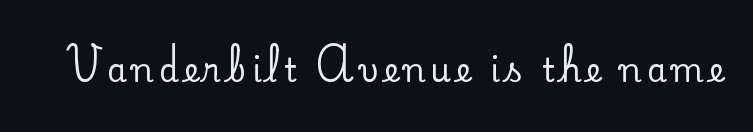
{"serif": "yes", "italic": "no", "width": "normal", "stroke_contrast": "low", "x_height": "small", "monospaced": "no", "underline": "no", "glyph_px": 32}
